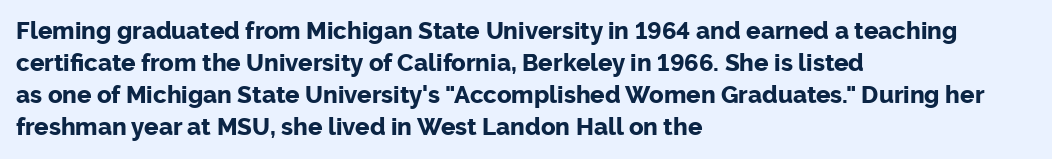
The image shows 24 px bold type, upright; set left-aligned, normal line spacing (1.34x), normal letter spacing, not underlined.
